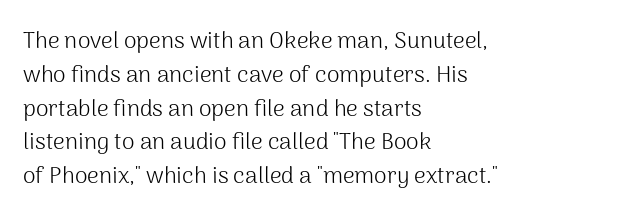
Q: Is the text bold? A: No.
Q: Is the text italic (slanted)? A: No, it is upright.
Q: Is the text underlined? A: No.
Q: How is the paragraph aligned? A: Left-aligned.
Q: Is the spacing between letters normal or unusually wide? A: Normal.
Q: Is the spacing between lines tight, normal or loose? A: Normal.
